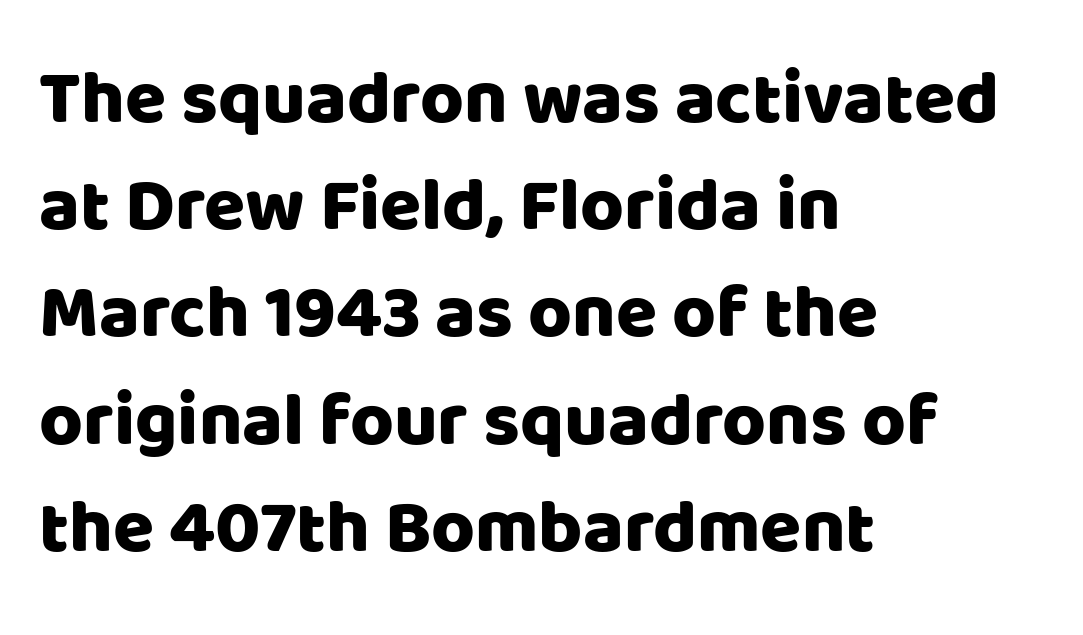
The image shows 75 px sans-serif type, upright; set left-aligned, normal line spacing (1.43x), normal letter spacing, not underlined; low stroke contrast and a large x-height.
